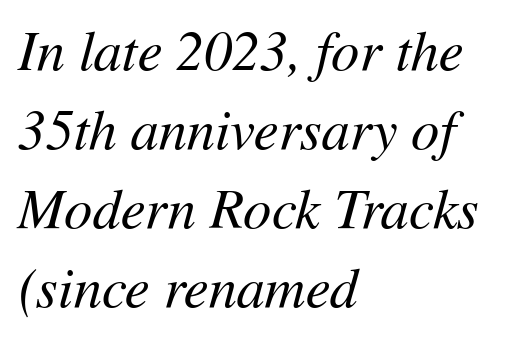
{"italic": "yes", "lean": "right", "slant_degrees": 11, "bold": "no", "weight": "regular", "width": "normal", "stroke_contrast": "medium", "x_height": "medium", "monospaced": "no", "underline": "no", "align": "left", "line_spacing": "normal", "line_spacing_ratio": 1.41, "letter_spacing": "normal", "letter_spacing_em": 0.0, "glyph_px": 56}
